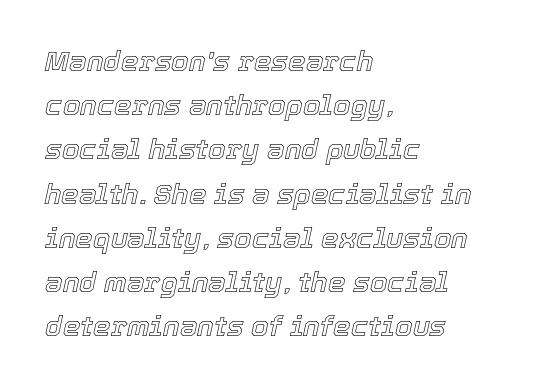
The image shows 28 px text type, italic (leaning right); set left-aligned, normal line spacing (1.58x), normal letter spacing, not underlined; a medium x-height.
